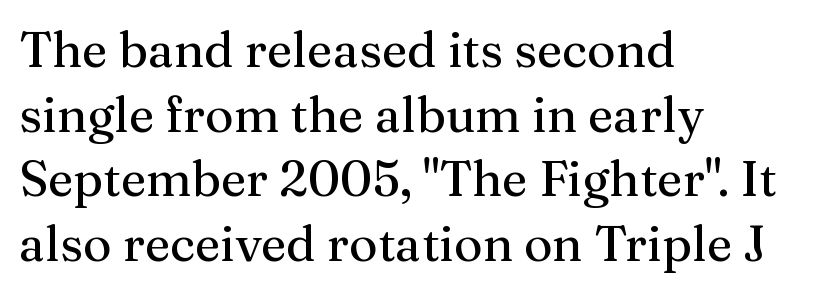
{"serif": "yes", "italic": "no", "width": "normal", "stroke_contrast": "medium", "x_height": "medium", "monospaced": "no", "underline": "no", "align": "left", "line_spacing": "normal", "line_spacing_ratio": 1.32, "letter_spacing": "normal", "letter_spacing_em": 0.0, "glyph_px": 49}
